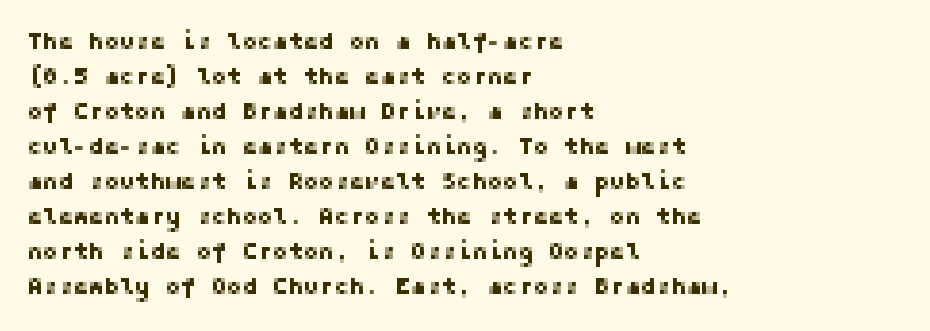
Q: Is the text italic (slanted)? A: No, it is upright.
Q: Is the text underlined? A: No.
Q: How is the paragraph aligned? A: Left-aligned.
Q: Is the spacing between letters normal or unusually wide? A: Normal.
Q: Is the spacing between lines tight, normal or loose? A: Normal.
